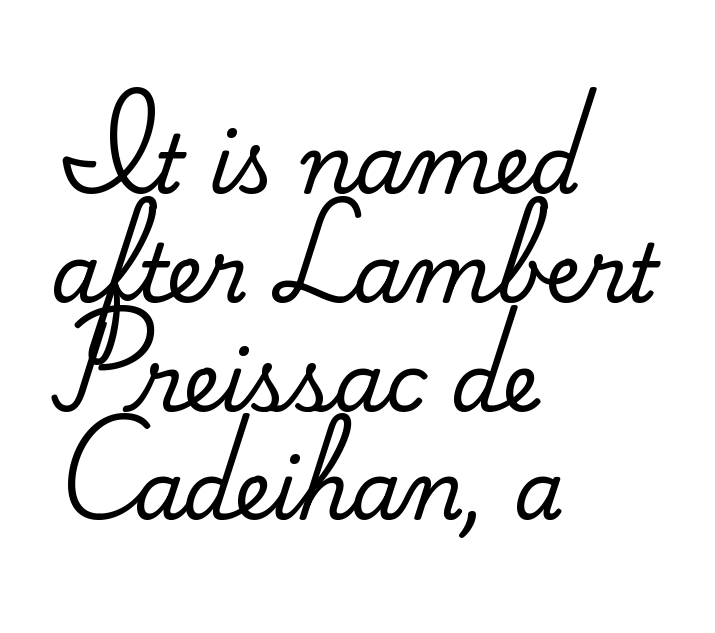
{"serif": "yes", "width": "normal", "stroke_contrast": "medium", "x_height": "small", "monospaced": "no", "underline": "no", "align": "left", "line_spacing": "normal", "line_spacing_ratio": 1.36, "letter_spacing": "normal", "letter_spacing_em": 0.0, "glyph_px": 80}
